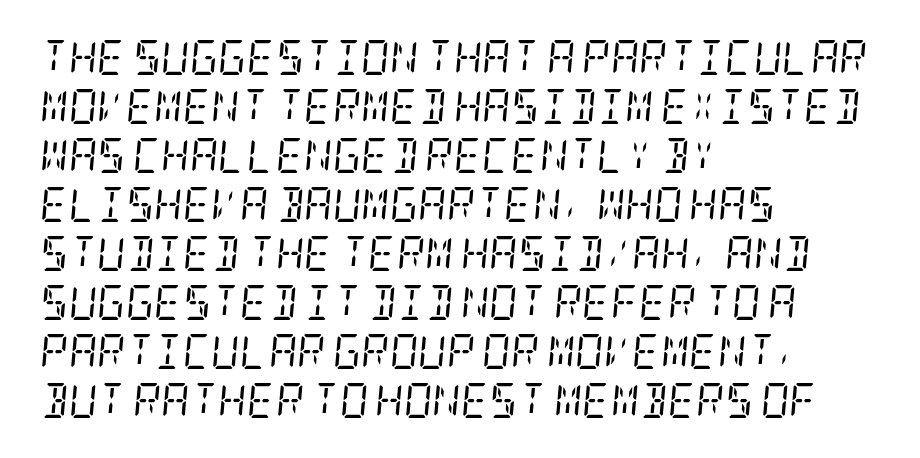
Q: Is the text bold? A: No.
Q: Is the text italic (slanted)? A: Yes, it leans right by about 5 degrees.
Q: Is the typeface a serif or a sans-serif typeface? A: Serif.
Q: Is the text underlined? A: No.
Q: How is the paragraph aligned? A: Left-aligned.
Q: Is the spacing between letters normal or unusually wide? A: Normal.
Q: Is the spacing between lines tight, normal or loose? A: Normal.
Q: Width (condensed, normal, or wide)? A: Condensed.
Q: Stroke contrast? A: Low.
Q: x-height? A: Large.
